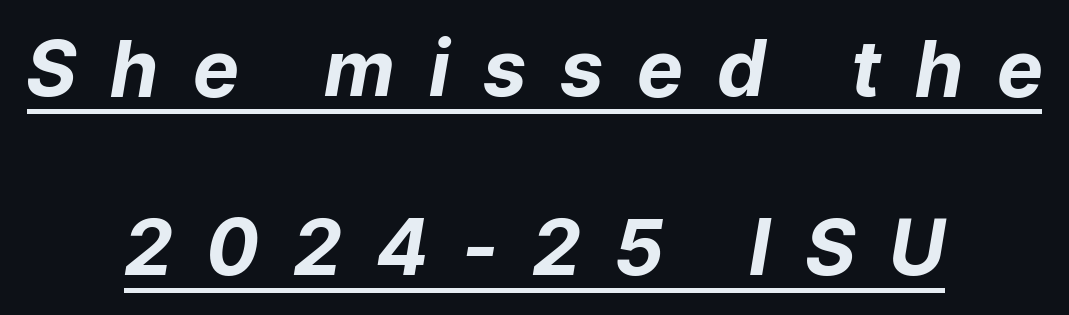
{"italic": "yes", "lean": "right", "slant_degrees": 9, "bold": "yes", "weight": "bold", "width": "normal", "stroke_contrast": "low", "x_height": "medium", "monospaced": "no", "underline": "yes", "align": "center", "line_spacing": "loose", "line_spacing_ratio": 2.3, "letter_spacing": "wide", "letter_spacing_em": 0.46, "glyph_px": 78}
